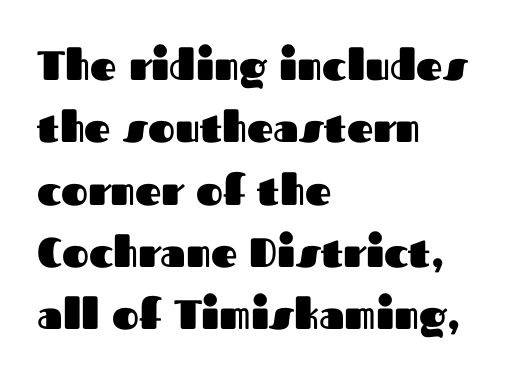
The lines are quadded left. The letters stand straight up with perfectly vertical stems. Descenders are the only things crossing below the line. What weight is shown? A full bold with thick strokes.
